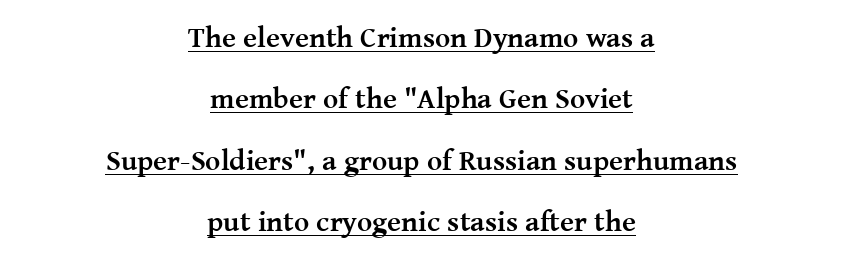
The paragraph has two soft edges and a firm central axis. The rendering uses natural spacing where letterforms have individual widths. Notice how thick the strokes are: this is what a full bold looks like. The sample's only ornament is a line tracing under the words. How are the letters spaced? Ordinarily, with no added tracking.
